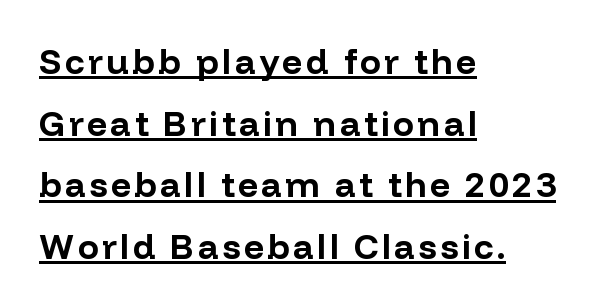
{"serif": "no", "italic": "no", "bold": "yes", "weight": "bold", "width": "normal", "stroke_contrast": "low", "x_height": "medium", "monospaced": "no", "underline": "yes", "align": "left", "line_spacing_ratio": 1.76, "glyph_px": 35}
